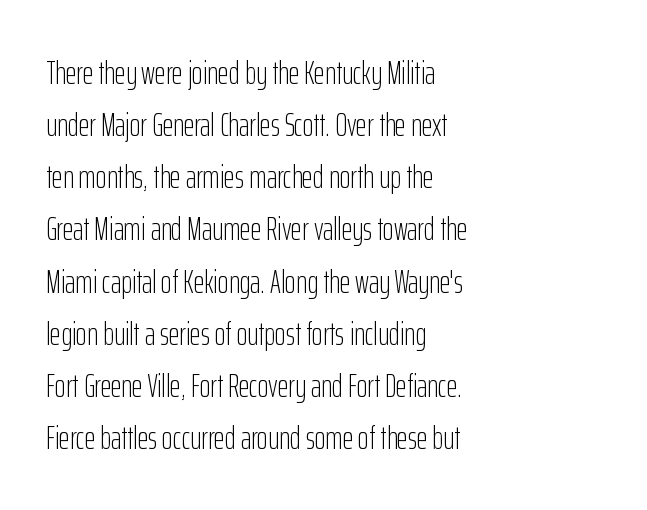
Stem width sits at or under what a default text font uses. Students, note that the glyphs here touch the page at normal intervals. Observe the absence of serifs on each vertical stroke in this sample. Posture: upright roman. The paragraph shown leans on its left margin. Is this a fixed-width face? No — the glyphs have proportional, varying widths.
